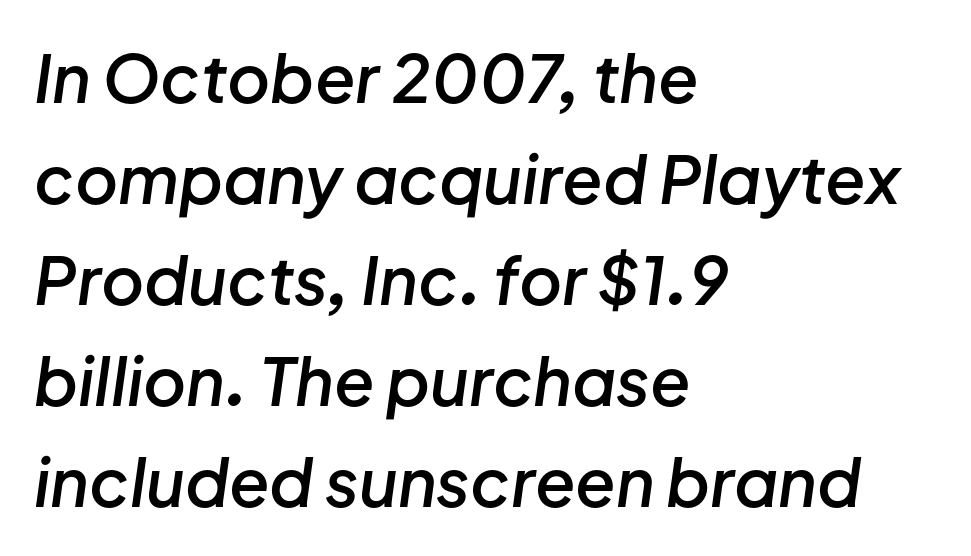
Underlining? Definitely not there. Glyph-to-glyph distance matches everyday printed text. The passage shown stacks its lines at a standard gap. The glyphs look as if they've been sheared to an angle. The rendering uses natural spacing where letterforms have individual widths.
